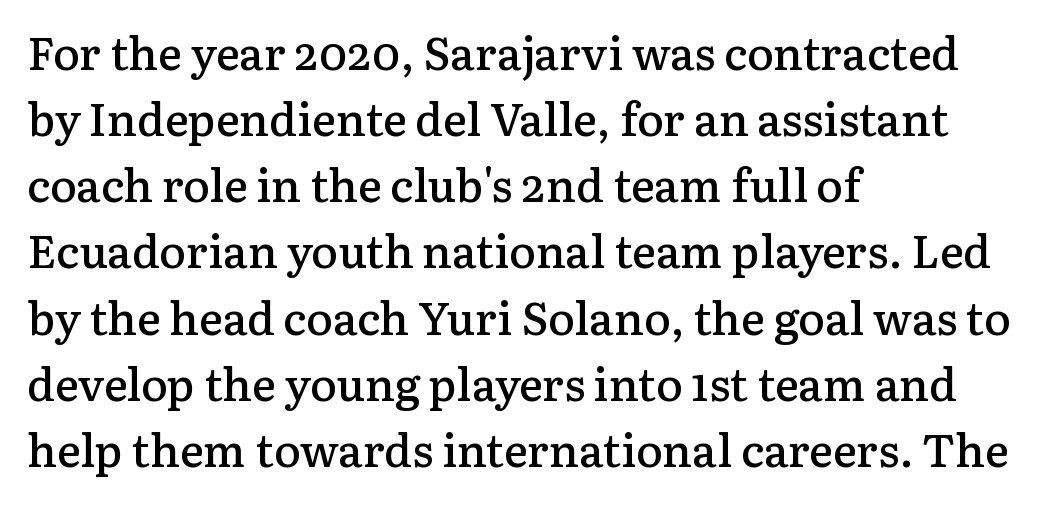
The image shows 45 px semibold serif type, upright; set left-aligned, normal line spacing (1.47x), normal letter spacing, not underlined; low stroke contrast and a medium x-height.
